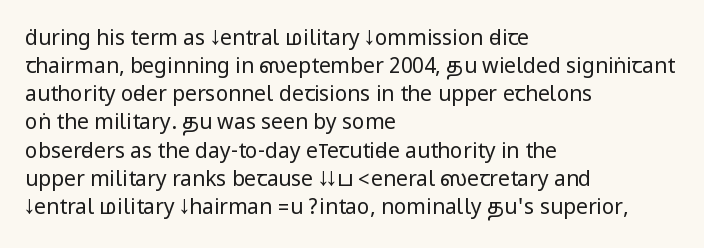
{"italic": "no", "bold": "no", "underline": "no", "align": "left", "line_spacing": "normal", "line_spacing_ratio": 1.34, "letter_spacing": "normal", "letter_spacing_em": 0.0, "glyph_px": 21}
